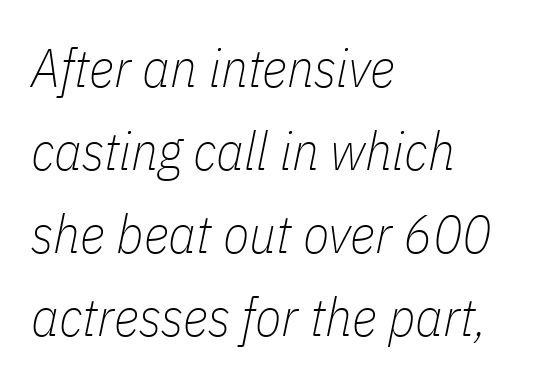
{"italic": "yes", "lean": "right", "slant_degrees": 11, "bold": "no", "weight": "thin", "width": "condensed", "stroke_contrast": "low", "x_height": "medium", "monospaced": "no", "underline": "no", "align": "left", "line_spacing": "normal", "line_spacing_ratio": 1.54, "letter_spacing": "normal", "letter_spacing_em": 0.0, "glyph_px": 54}
